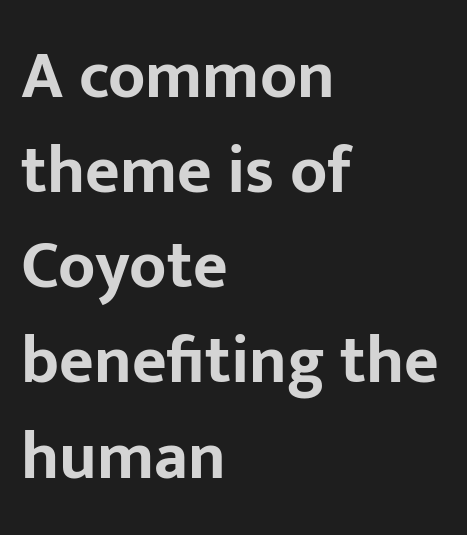
{"serif": "no", "italic": "no", "bold": "yes", "weight": "bold", "width": "normal", "stroke_contrast": "low", "x_height": "medium", "monospaced": "no", "underline": "no", "align": "left", "line_spacing": "normal", "line_spacing_ratio": 1.42, "letter_spacing": "normal", "letter_spacing_em": 0.0, "glyph_px": 67}
